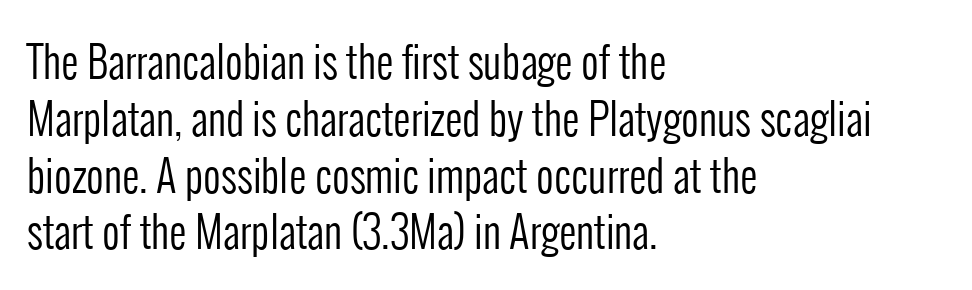
Think standard paragraph weight, or any step lighter than that. The letterforms sit shoulder to shoulder at normal distance. Character widths vary here, with narrow letters taking less room than wide ones. The typography opts for an upright posture over an oblique one. Has an underline been added? It has not. Does the copy run flush right? No — it runs flush left.
